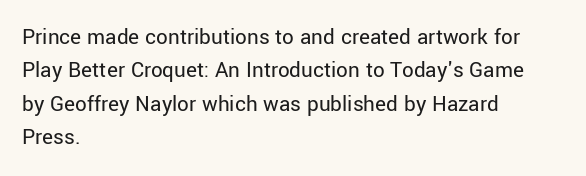
Q: Is the text bold? A: No.
Q: Is the text italic (slanted)? A: No, it is upright.
Q: Is the text underlined? A: No.
Q: How is the paragraph aligned? A: Left-aligned.
Q: Is the spacing between letters normal or unusually wide? A: Normal.
Q: Is the spacing between lines tight, normal or loose? A: Normal.
